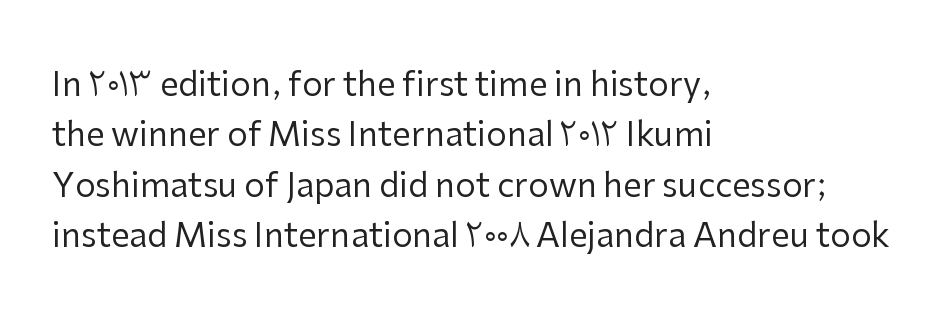
Q: Is the text bold? A: No.
Q: Is the text italic (slanted)? A: No, it is upright.
Q: Is the typeface a serif or a sans-serif typeface? A: Sans-serif.
Q: Is the text underlined? A: No.
Q: How is the paragraph aligned? A: Left-aligned.
Q: Is the spacing between letters normal or unusually wide? A: Normal.
Q: Is the spacing between lines tight, normal or loose? A: Normal.
Q: Width (condensed, normal, or wide)? A: Normal.
Q: Stroke contrast? A: Low.
Q: x-height? A: Medium.
Q: Monospaced? A: No.
